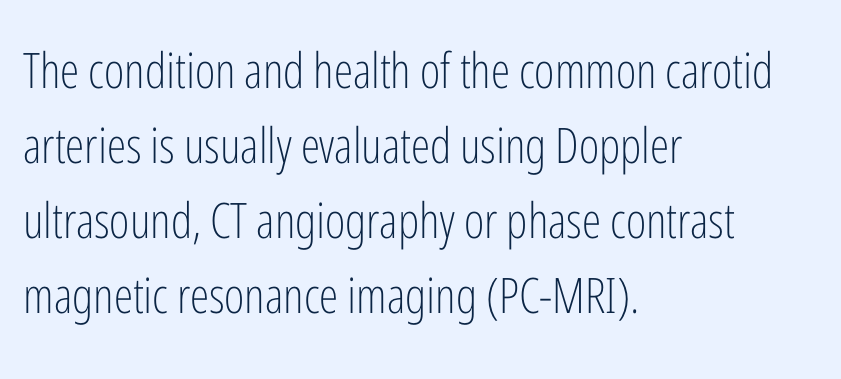
Every row of glyphs begins at an identical x-position on the left. Weight: not bold — regular or lighter. Classification — sans serif. The letters advance in unequal steps, a hallmark of proportional type. If you measured baseline to baseline, you'd find a middling distance. The zone under the glyphs is completely vacant.
